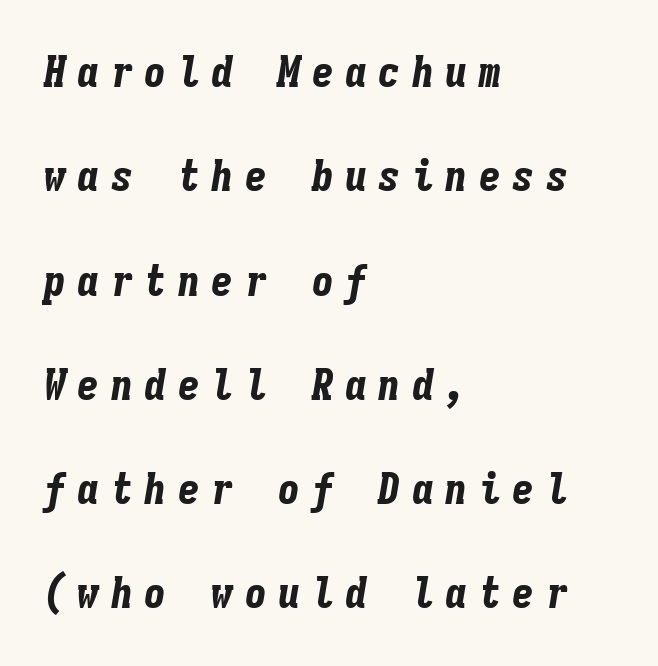
The image shows 44 px bold, condensed type, italic (leaning right), monospaced; set left-aligned, loose line spacing (2.37x), unusually wide letter spacing (+0.26 em), not underlined; low stroke contrast and a medium x-height.
